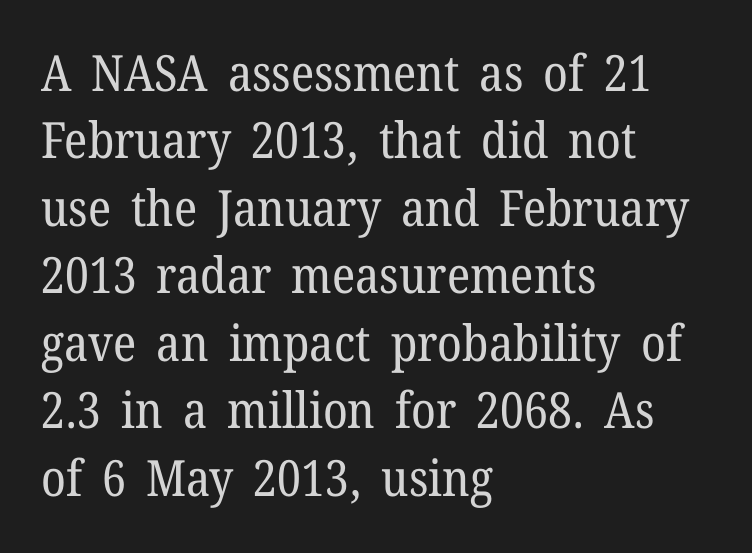
Q: Is the text bold? A: No.
Q: Is the text italic (slanted)? A: No, it is upright.
Q: Is the typeface a serif or a sans-serif typeface? A: Serif.
Q: Is the text underlined? A: No.
Q: How is the paragraph aligned? A: Left-aligned.
Q: Is the spacing between letters normal or unusually wide? A: Normal.
Q: Is the spacing between lines tight, normal or loose? A: Normal.
Q: Width (condensed, normal, or wide)? A: Normal.
Q: Stroke contrast? A: Low.
Q: x-height? A: Medium.
Q: Monospaced? A: No.
